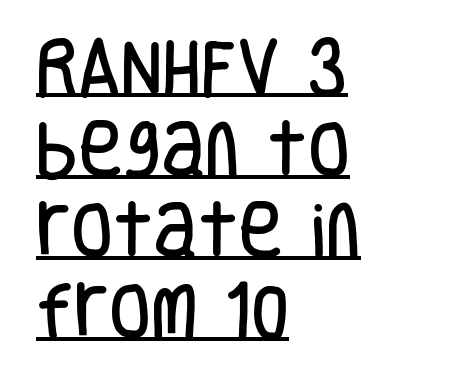
The image shows 61 px condensed sans-serif type, upright; set left-aligned, normal line spacing (1.33x), normal letter spacing, underlined; low stroke contrast and a large x-height.
